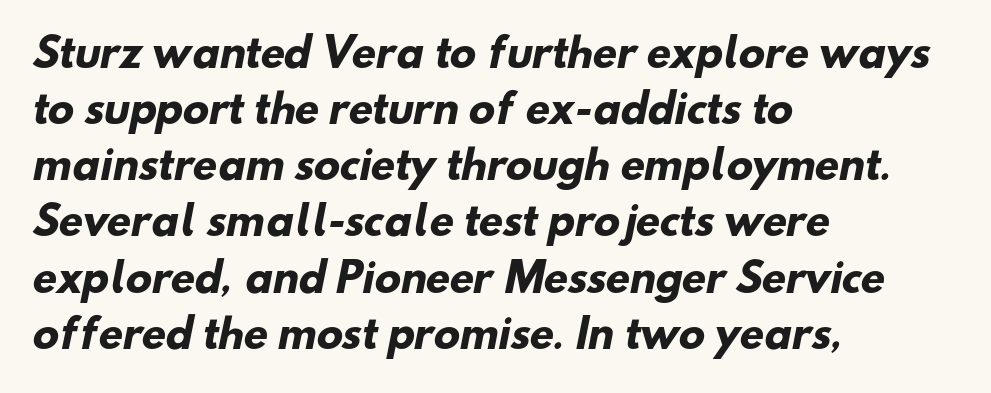
A typesetter would call this proportional, since set widths differ per character. Characters follow at the spacing the type designer built in. Is there much room between lines? A standard amount, neither cramped nor airy. Caption: multi-line text, flush left, ragged right. Its strokes are broad and dark, the hallmark of bold type.
